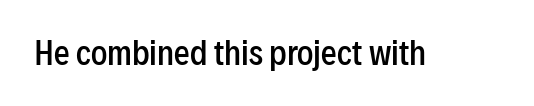
Here the designer chose a conventional face with non-uniform glyph widths. A typesetter would call this zero additional tracking. The font is running at a semibold setting, under full bold. Rule under the text: the space is simply empty. Quick note: not italic, upright.
